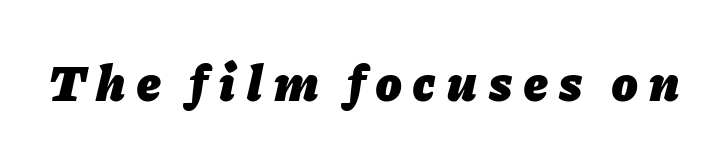
This sample uses an oblique cut, with every glyph tilted off the vertical. Clear beneath every line of the passage. Is the letter spacing exaggerated? Yes — the characters are pushed far apart. Spacing verdict: proportional, widths tailored to each character. The passage shown is emphatically bold.
